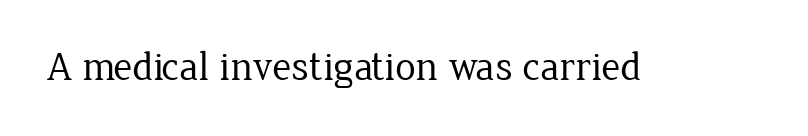
The letterforms sit shoulder to shoulder at normal distance. Here the designer chose a conventional face with non-uniform glyph widths. Unlike italic type, these characters show no tilt at all. Unlike a clean sans, this face finishes its strokes with serifs. Caption: face not bold, strokes unweighted. Underlining? Definitely not there.
